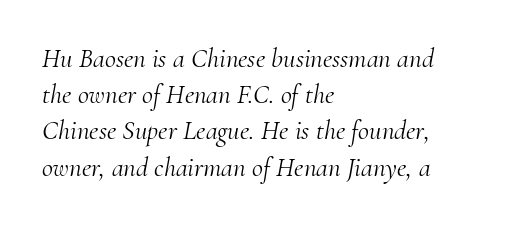
{"italic": "yes", "lean": "right", "slant_degrees": 10, "bold": "no", "underline": "no", "align": "left", "line_spacing": "normal", "line_spacing_ratio": 1.34, "letter_spacing": "normal", "letter_spacing_em": 0.0, "glyph_px": 27}
